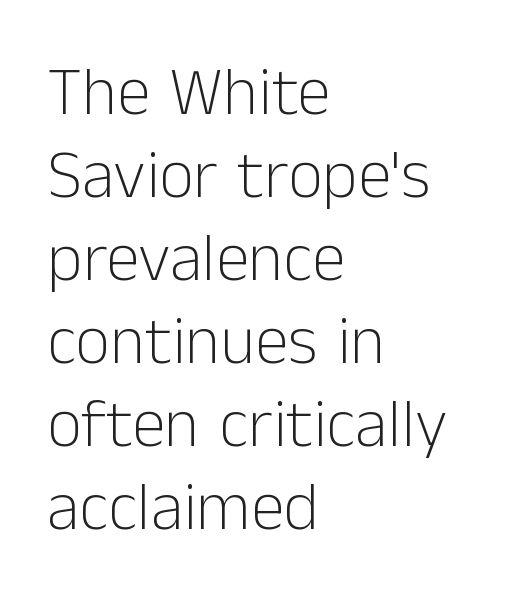
The image shows 68 px light sans-serif type, upright; set left-aligned, line spacing 1.22x, normal letter spacing, not underlined; low stroke contrast and a medium x-height.
